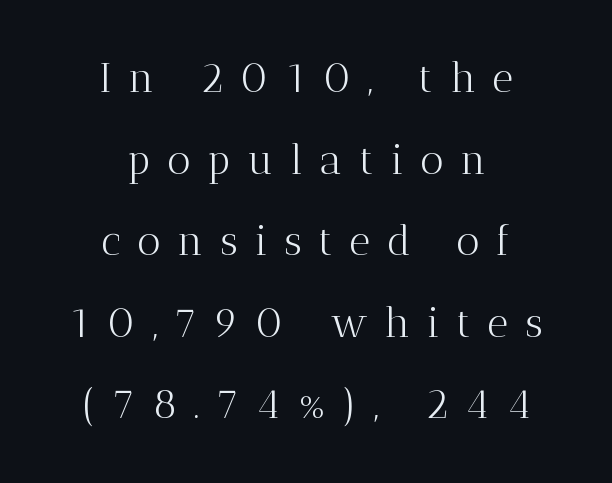
The image shows 41 px light serif type, upright; set centered, loose line spacing (1.99x), unusually wide letter spacing (+0.41 em), not underlined; medium stroke contrast and a medium x-height.
